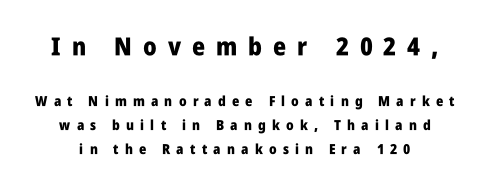
{"italic": "no", "bold": "yes", "underline": "no", "line_spacing": "normal", "line_spacing_ratio": 1.7, "letter_spacing": "wide", "letter_spacing_em": 0.44, "larger_block": "first", "size_ratio": 1.79, "glyph_px": 25}
